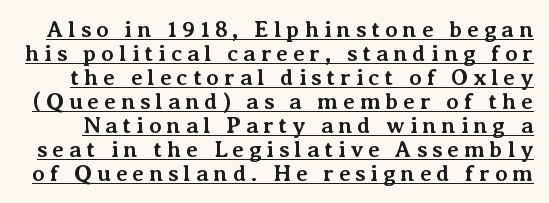
The image shows 23 px bold type, upright; set tight line spacing (1.04x), unusually wide letter spacing (+0.21 em), underlined.
